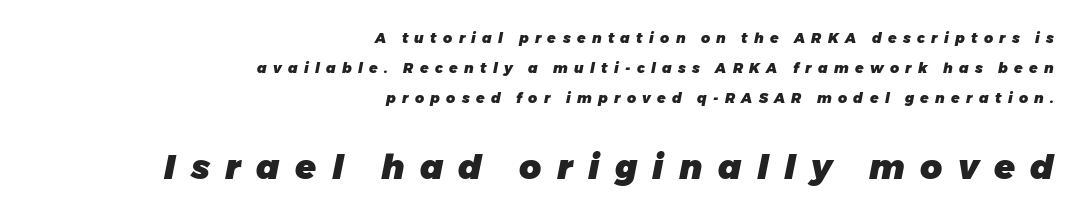
Q: Is the text bold? A: Yes.
Q: Is the text italic (slanted)? A: Yes, it leans right by about 11 degrees.
Q: Is the text underlined? A: No.
Q: How is the paragraph aligned? A: Right-aligned.
Q: Is the spacing between letters normal or unusually wide? A: Unusually wide.
Q: Is the spacing between lines tight, normal or loose? A: Loose.
Q: Which block of text is set in a larger size, the first (top) or the second (bottom)? A: The second (bottom) one.
Q: Width (condensed, normal, or wide)? A: Normal.
Q: Stroke contrast? A: Low.
Q: x-height? A: Medium.
Q: Monospaced? A: No.
